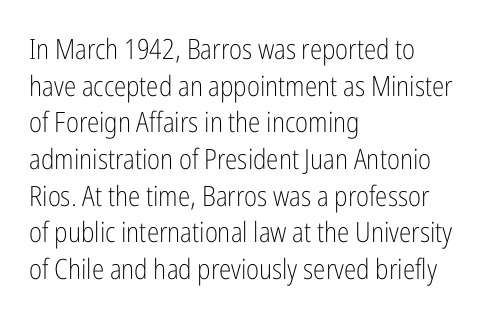
Q: Is the text bold? A: No.
Q: Is the text italic (slanted)? A: No, it is upright.
Q: Is the typeface a serif or a sans-serif typeface? A: Sans-serif.
Q: Is the text underlined? A: No.
Q: How is the paragraph aligned? A: Left-aligned.
Q: Is the spacing between letters normal or unusually wide? A: Normal.
Q: Is the spacing between lines tight, normal or loose? A: Normal.
Q: Width (condensed, normal, or wide)? A: Condensed.
Q: Stroke contrast? A: Low.
Q: x-height? A: Medium.
Q: Monospaced? A: No.
